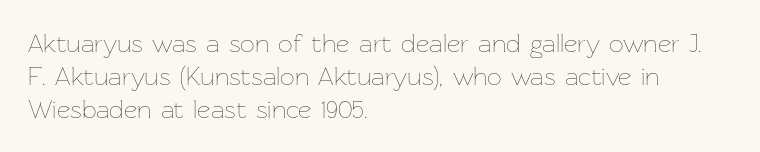
Q: Is the text bold? A: No.
Q: Is the text italic (slanted)? A: No, it is upright.
Q: Is the text underlined? A: No.
Q: How is the paragraph aligned? A: Left-aligned.
Q: Is the spacing between letters normal or unusually wide? A: Normal.
Q: Is the spacing between lines tight, normal or loose? A: Normal.
